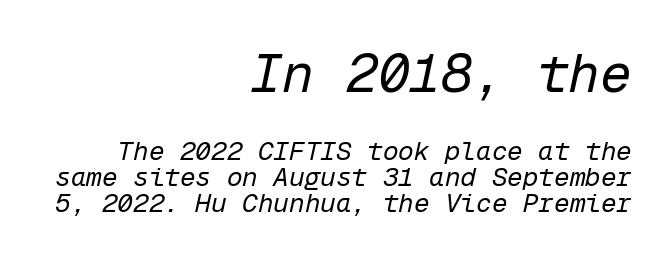
The image shows 53 px regular-weight type, italic (leaning right), monospaced; set right-aligned, tight line spacing (1.0x), normal letter spacing, not underlined; the first (top) block is 2.04x larger; low stroke contrast and a medium x-height.
